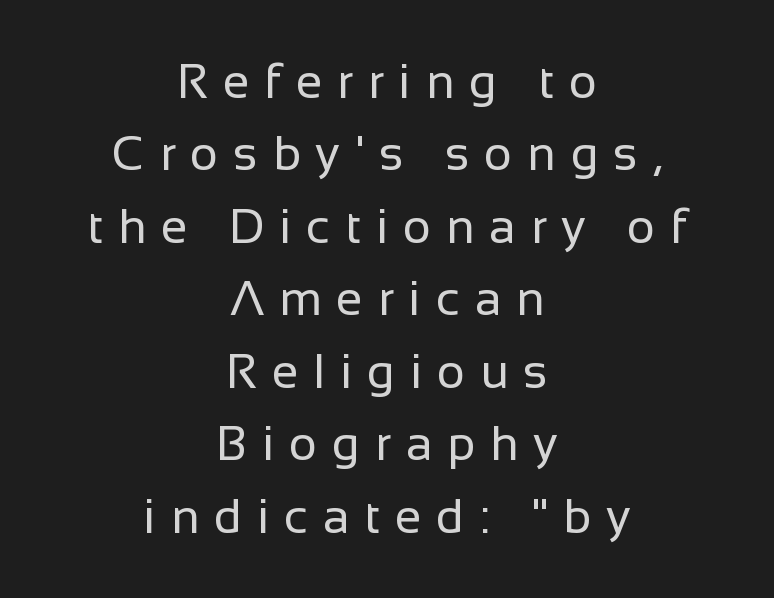
{"serif": "no", "italic": "no", "bold": "no", "weight": "regular", "width": "normal", "stroke_contrast": "low", "x_height": "medium", "monospaced": "no", "underline": "no", "align": "center", "line_spacing": "normal", "line_spacing_ratio": 1.51, "letter_spacing": "wide", "letter_spacing_em": 0.31, "glyph_px": 48}
